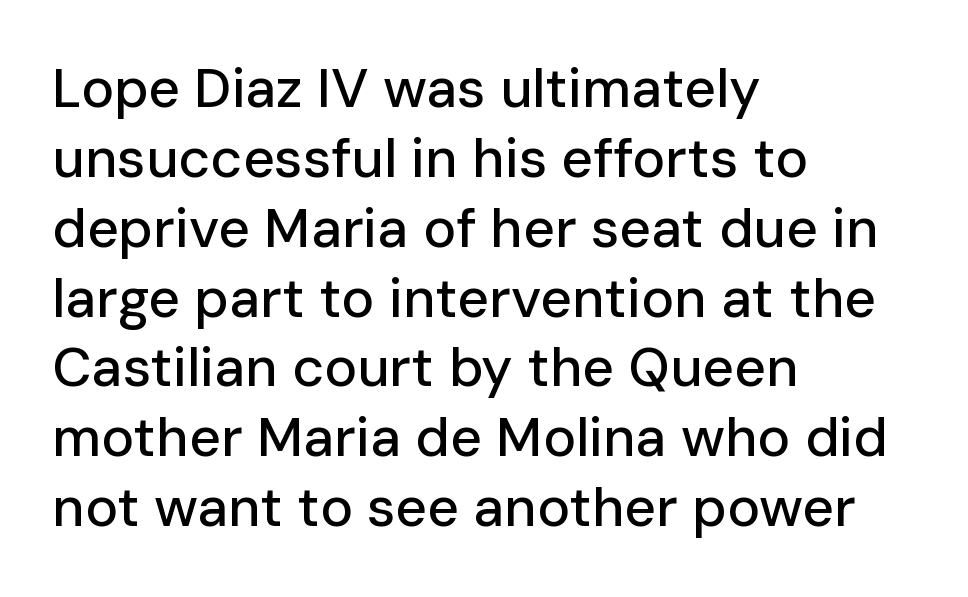
{"serif": "no", "italic": "no", "width": "normal", "stroke_contrast": "low", "x_height": "medium", "monospaced": "no", "underline": "no", "align": "left", "line_spacing": "normal", "line_spacing_ratio": 1.27, "letter_spacing": "normal", "letter_spacing_em": 0.0, "glyph_px": 55}
